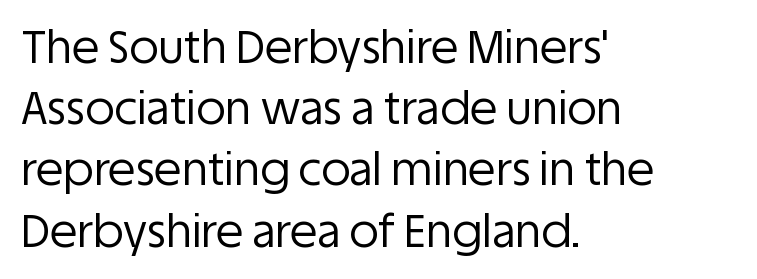
Q: Is the text bold? A: No.
Q: Is the text italic (slanted)? A: No, it is upright.
Q: Is the typeface a serif or a sans-serif typeface? A: Sans-serif.
Q: Is the text underlined? A: No.
Q: How is the paragraph aligned? A: Left-aligned.
Q: Is the spacing between letters normal or unusually wide? A: Normal.
Q: Is the spacing between lines tight, normal or loose? A: Normal.
Q: Width (condensed, normal, or wide)? A: Normal.
Q: Stroke contrast? A: Low.
Q: x-height? A: Large.
Q: Monospaced? A: No.
